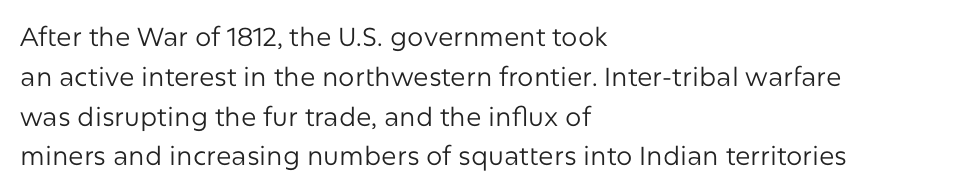
{"italic": "no", "bold": "no", "underline": "no", "align": "left", "line_spacing": "normal", "line_spacing_ratio": 1.53, "letter_spacing": "normal", "letter_spacing_em": 0.0, "glyph_px": 26}
